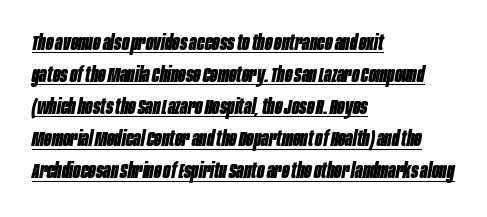
On the weight axis this lands at bold, roughly 700. The type is set solid horizontally, with unmodified tracking. Glance below the letters and you will spot a drawn line. The block of text has a typical density, with ordinary space between rows.
